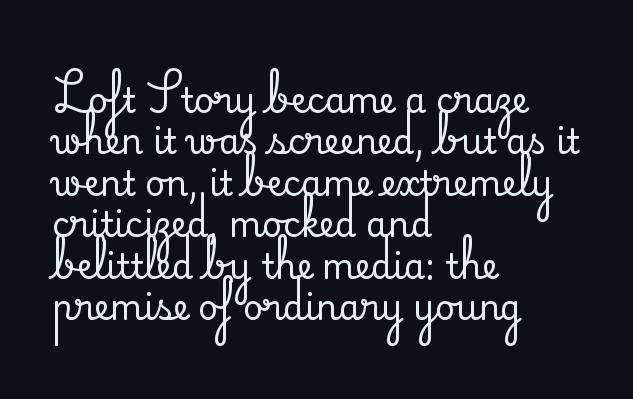
Q: Is the text italic (slanted)? A: No, it is upright.
Q: Is the typeface a serif or a sans-serif typeface? A: Serif.
Q: Is the text underlined? A: No.
Q: How is the paragraph aligned? A: Left-aligned.
Q: Is the spacing between letters normal or unusually wide? A: Normal.
Q: Width (condensed, normal, or wide)? A: Normal.
Q: Stroke contrast? A: Medium.
Q: x-height? A: Small.
Q: Monospaced? A: No.
